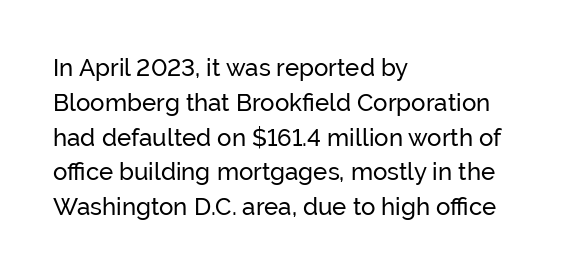
{"italic": "no", "underline": "no", "align": "left", "line_spacing": "normal", "line_spacing_ratio": 1.45, "letter_spacing": "normal", "letter_spacing_em": 0.0, "glyph_px": 24}
